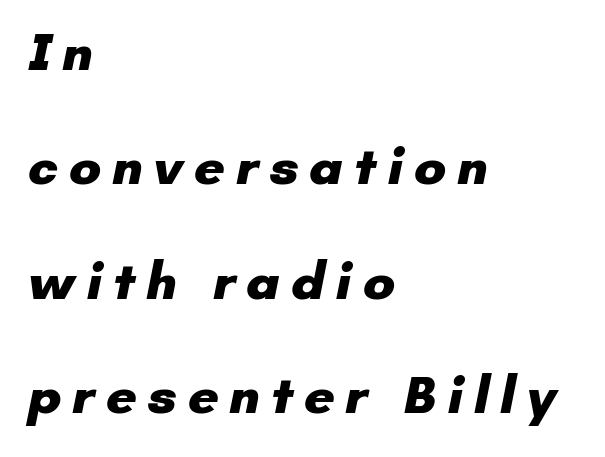
You can tell from the bare stems that sans-serif type was used. Regarding leading, the lines here are spaced well apart. The characters look thick and weighty, a clear bold. Proportional: the letters do not fall into vertical columns.
